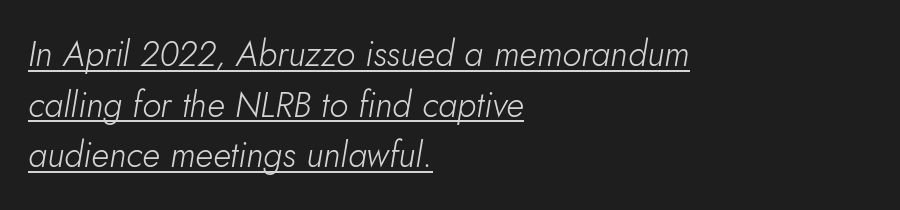
Letter spacing: default. Weight: regular or lighter. This rendering uses left alignment, leaving the right contour irregular. Do the characters align in a grid? No, the font is proportional.
